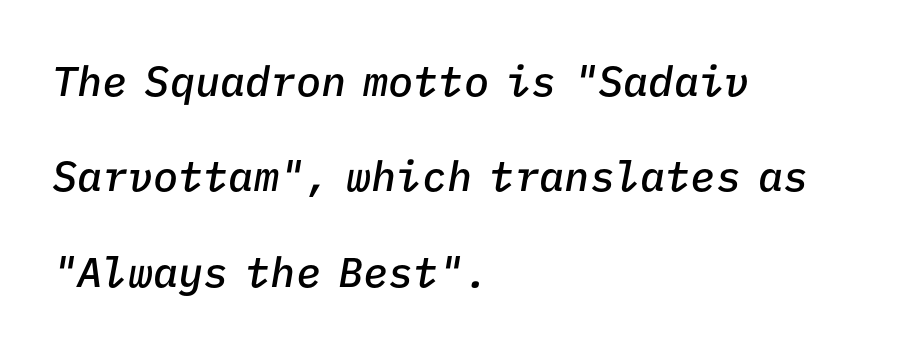
The image shows 42 px semibold type, italic (leaning right), monospaced; set left-aligned, loose line spacing (2.27x), normal letter spacing, not underlined; low stroke contrast and a medium x-height.
